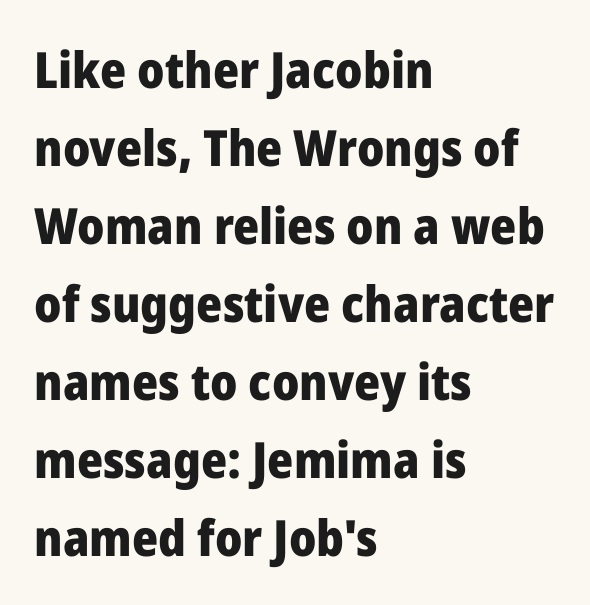
Do the characters align in a grid? No, the font is proportional. The designer went with a sans here, leaving each stem footless. The face used here has the dense, thick strokes of a bold. Leftover space on each line is placed entirely after the last word. The letters stand upright; this is a roman face.
